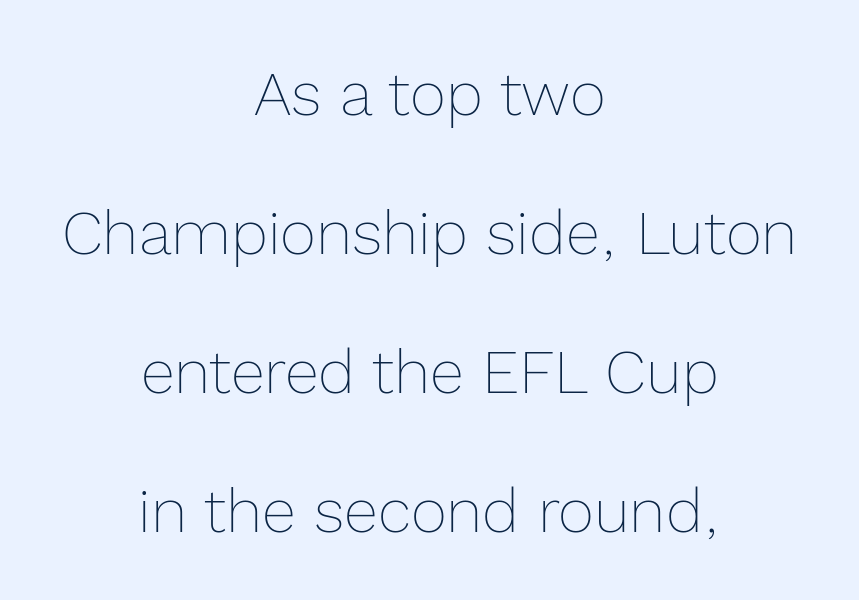
The image shows 62 px thin type, upright; set centered, loose line spacing (2.24x), normal letter spacing, not underlined; a medium x-height.
